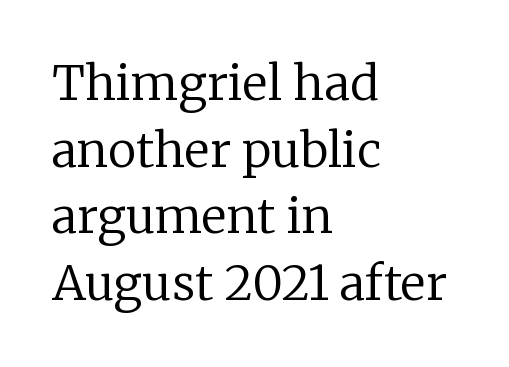
Underlining? Definitely not there. Counters stay open thanks to moderate or lighter strokes. Classification — serif. Normally led — the rows are evenly, conventionally spaced.
